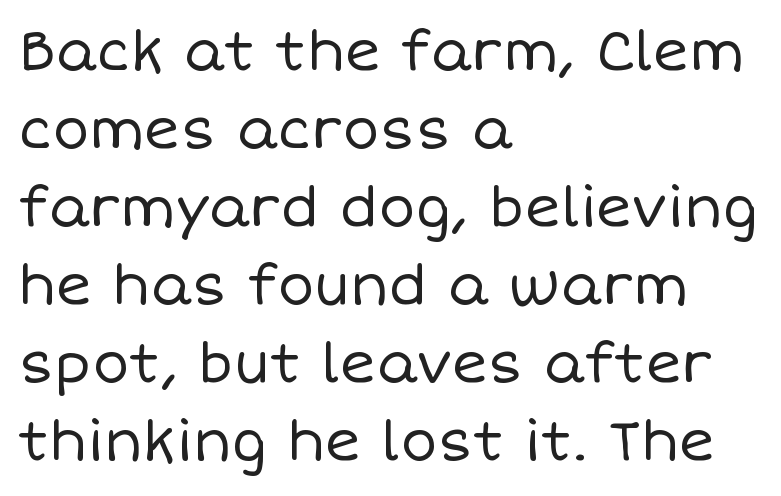
Quick note: underline off. The passage shown is typed in a proportional face where columns would drift. This block has exactly the height ordinary leading produces. The font is comparable to plain body text, perhaps lighter. Italic? Not at all — the glyphs are vertical. Nothing unusual about the tracking: characters are spaced as the font intends.
